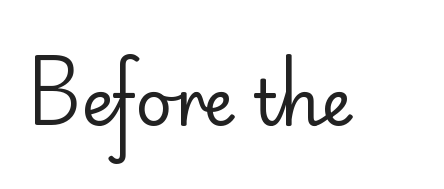
The image shows 64 px regular-weight sans-serif type, upright; set normal letter spacing, not underlined; low stroke contrast and a small x-height.
